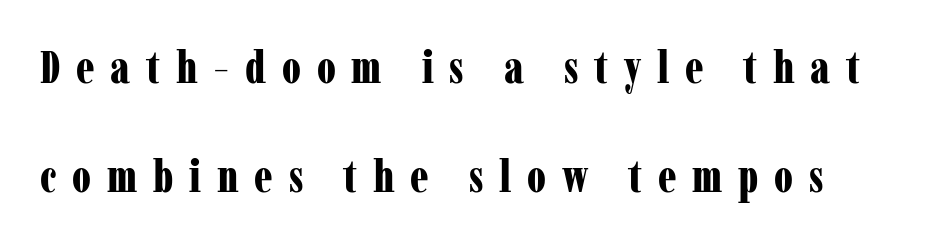
The image shows 45 px bold, condensed serif type, upright; set loose line spacing (2.42x), unusually wide letter spacing (+0.35 em), not underlined; low stroke contrast and a medium x-height.
